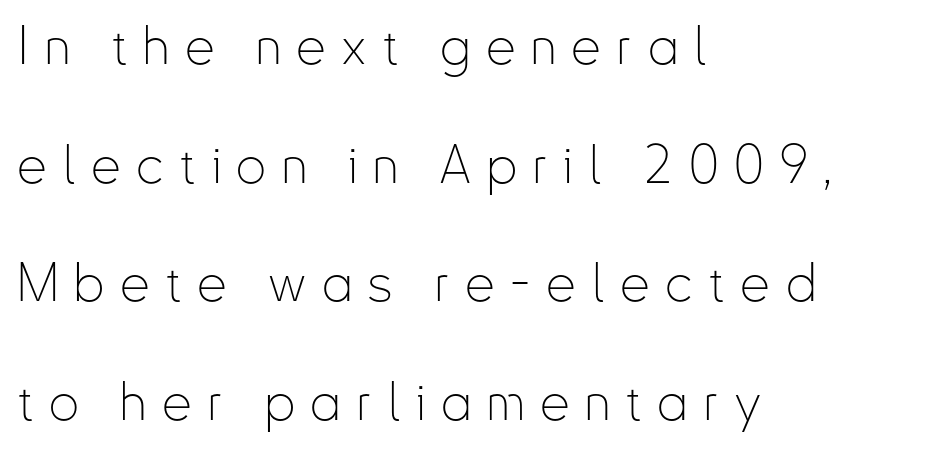
{"serif": "no", "italic": "no", "bold": "no", "weight": "thin", "width": "condensed", "stroke_contrast": "low", "x_height": "small", "monospaced": "no", "underline": "no", "align": "left", "line_spacing": "loose", "line_spacing_ratio": 2.24, "letter_spacing": "wide", "letter_spacing_em": 0.29, "glyph_px": 53}
